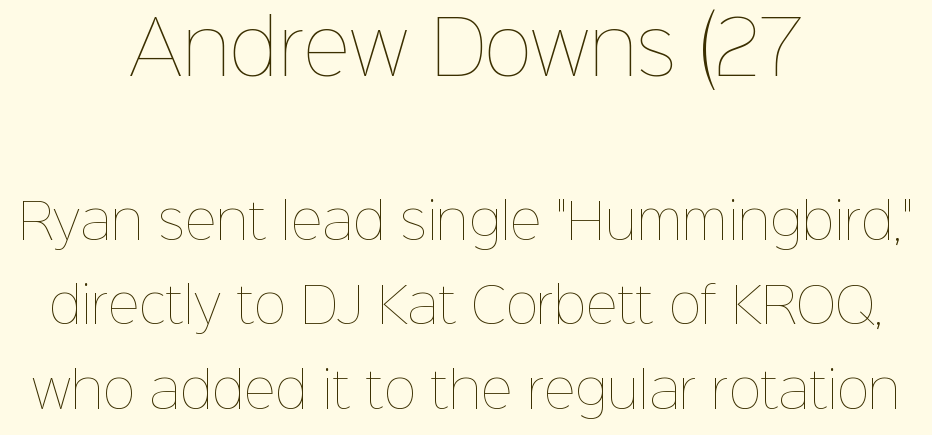
{"italic": "no", "bold": "no", "weight": "thin", "width": "normal", "stroke_contrast": "low", "x_height": "medium", "monospaced": "no", "underline": "no", "align": "center", "line_spacing_ratio": 1.72, "letter_spacing": "normal", "letter_spacing_em": 0.0, "larger_block": "first", "size_ratio": 1.49, "glyph_px": 73}
